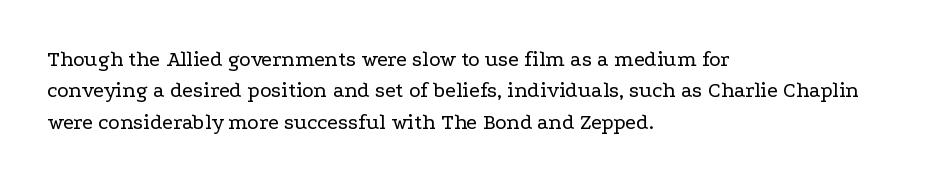
The image shows 22 px text type, upright; set left-aligned, normal line spacing (1.43x), normal letter spacing, not underlined.
